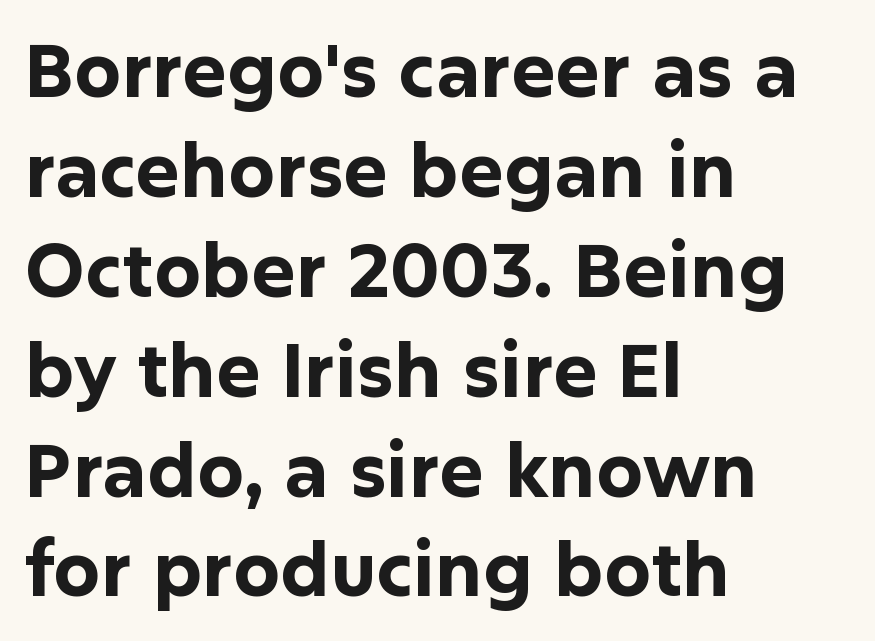
{"serif": "no", "italic": "no", "bold": "yes", "weight": "bold", "width": "normal", "stroke_contrast": "low", "x_height": "medium", "monospaced": "no", "underline": "no", "align": "left", "line_spacing": "normal", "line_spacing_ratio": 1.35, "letter_spacing": "normal", "letter_spacing_em": 0.0, "glyph_px": 74}
